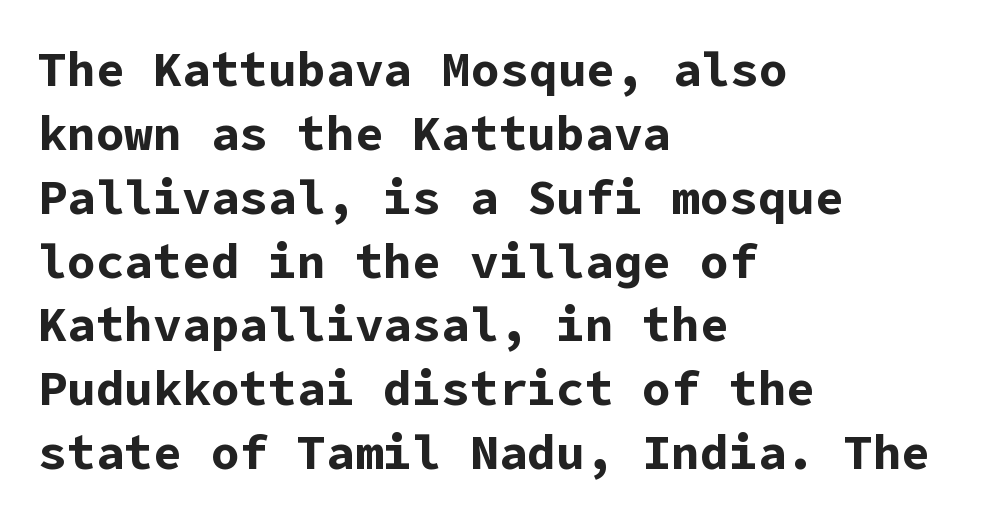
Q: Is the text bold? A: Yes.
Q: Is the text italic (slanted)? A: No, it is upright.
Q: Is the typeface a serif or a sans-serif typeface? A: Sans-serif.
Q: Is the text underlined? A: No.
Q: How is the paragraph aligned? A: Left-aligned.
Q: Is the spacing between letters normal or unusually wide? A: Normal.
Q: Is the spacing between lines tight, normal or loose? A: Normal.
Q: Width (condensed, normal, or wide)? A: Normal.
Q: Stroke contrast? A: Low.
Q: x-height? A: Medium.
